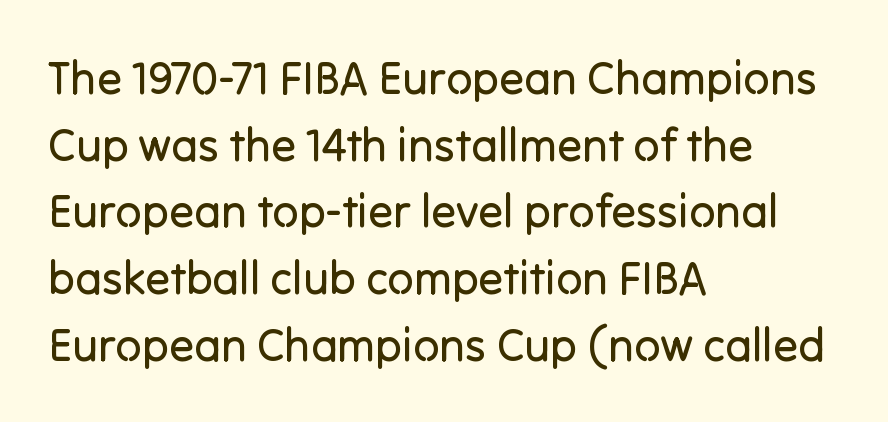
The image shows 46 px regular-weight sans-serif type, upright; set left-aligned, normal line spacing (1.45x), normal letter spacing, not underlined; low stroke contrast and a medium x-height.
